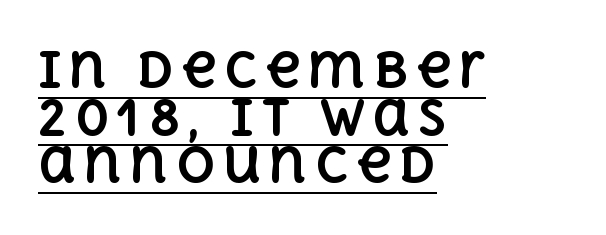
Stroke thickness is high; the sample reads as a true bold. Character widths vary here, with narrow letters taking less room than wide ones. The passage shown is underscored from start to finish. These lines huddle together more closely than default settings would place them.
